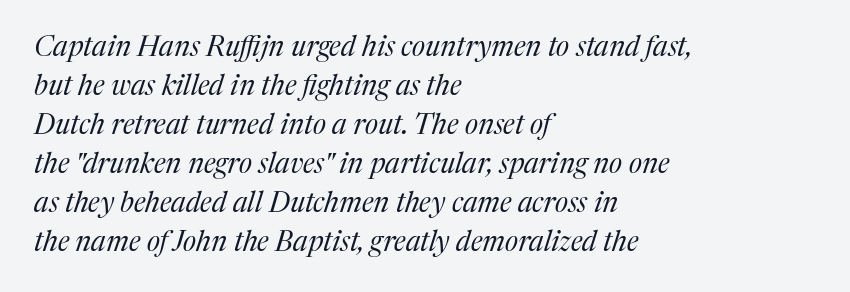
The image shows 28 px regular-weight serif type, italic (leaning right); set left-aligned, normal line spacing (1.39x), normal letter spacing, not underlined; medium stroke contrast and a medium x-height.
